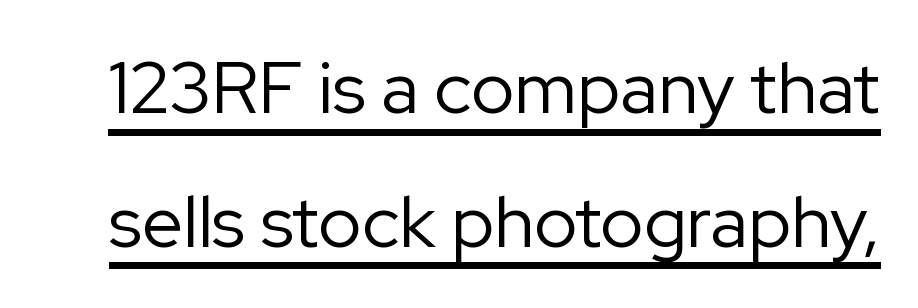
The image shows 73 px regular-weight sans-serif type, upright; set line spacing 1.83x, normal letter spacing, underlined; low stroke contrast and a medium x-height.
